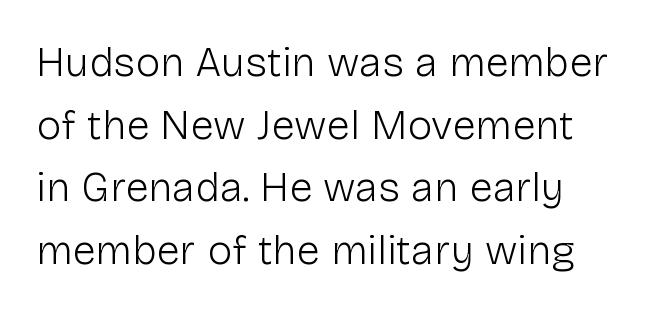
Q: Is the text bold? A: No.
Q: Is the text italic (slanted)? A: No, it is upright.
Q: Is the typeface a serif or a sans-serif typeface? A: Sans-serif.
Q: Is the text underlined? A: No.
Q: Is the spacing between letters normal or unusually wide? A: Normal.
Q: Is the spacing between lines tight, normal or loose? A: Normal.
Q: Width (condensed, normal, or wide)? A: Normal.
Q: Stroke contrast? A: Low.
Q: x-height? A: Medium.
Q: Monospaced? A: No.
